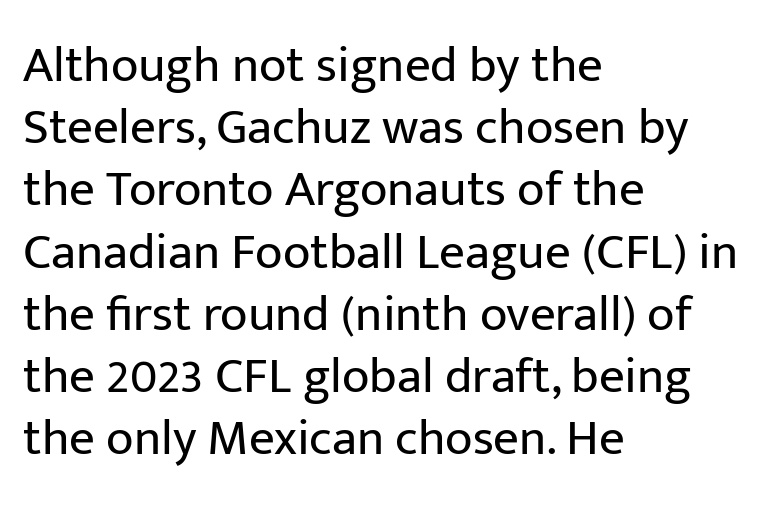
Q: Is the text bold? A: No.
Q: Is the text italic (slanted)? A: No, it is upright.
Q: Is the typeface a serif or a sans-serif typeface? A: Sans-serif.
Q: Is the text underlined? A: No.
Q: How is the paragraph aligned? A: Left-aligned.
Q: Is the spacing between letters normal or unusually wide? A: Normal.
Q: Width (condensed, normal, or wide)? A: Normal.
Q: Stroke contrast? A: Low.
Q: x-height? A: Medium.
Q: Monospaced? A: No.
